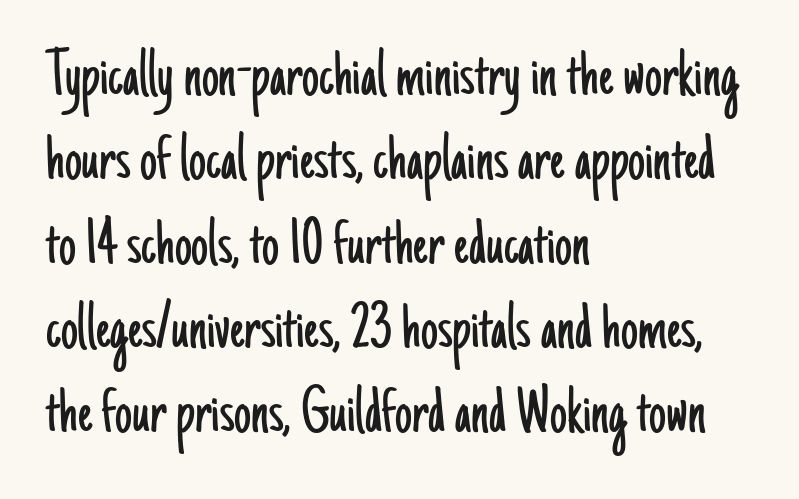
The image shows 68 px light, condensed sans-serif type, upright; set left-aligned, line spacing 1.24x, normal letter spacing, not underlined; low stroke contrast and a small x-height.
